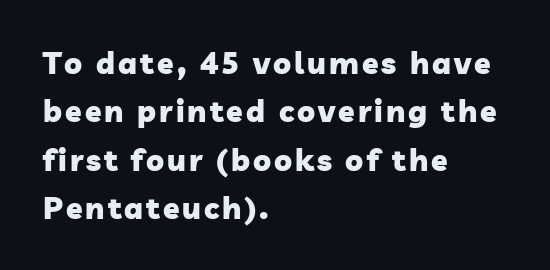
Q: Is the text bold? A: Yes.
Q: Is the typeface a serif or a sans-serif typeface? A: Sans-serif.
Q: Is the text underlined? A: No.
Q: How is the paragraph aligned? A: Left-aligned.
Q: Is the spacing between lines tight, normal or loose? A: Normal.
Q: Width (condensed, normal, or wide)? A: Normal.
Q: Stroke contrast? A: Low.
Q: x-height? A: Medium.
Q: Monospaced? A: No.
